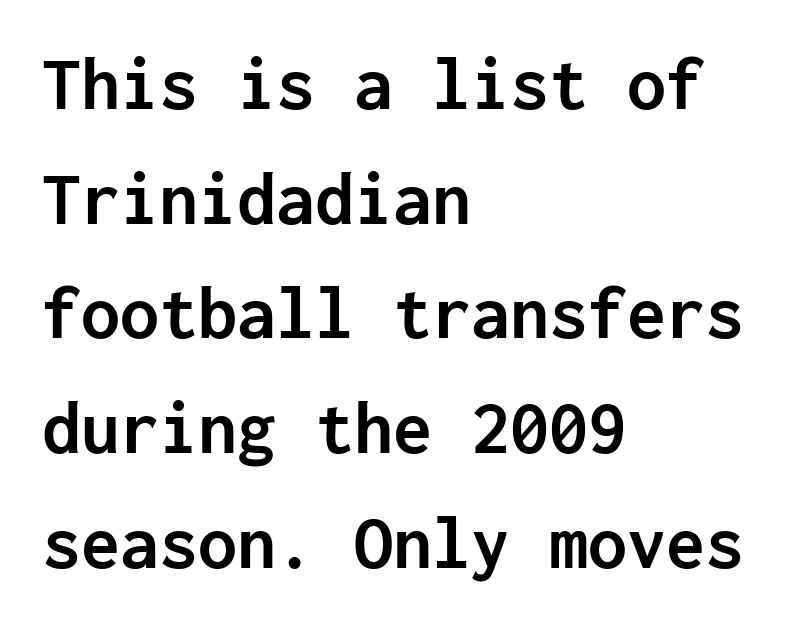
Q: Is the text bold? A: Yes.
Q: Is the text italic (slanted)? A: No, it is upright.
Q: Is the typeface a serif or a sans-serif typeface? A: Sans-serif.
Q: Is the text underlined? A: No.
Q: How is the paragraph aligned? A: Left-aligned.
Q: Is the spacing between letters normal or unusually wide? A: Normal.
Q: Is the spacing between lines tight, normal or loose? A: Normal.
Q: Width (condensed, normal, or wide)? A: Normal.
Q: Stroke contrast? A: Low.
Q: x-height? A: Medium.
Q: Monospaced? A: Yes.
